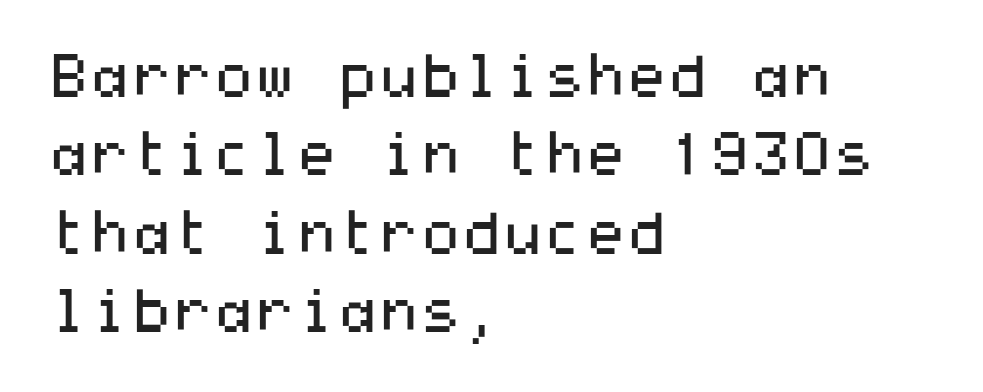
The font is comparable to plain body text, perhaps lighter. The type sits square on the baseline with zero lean. No word sits above an underline. The text block is weighted toward the left margin, trailing off unevenly rightward. Quick note: interline space is typical. A typesetter would label this face a sans.
